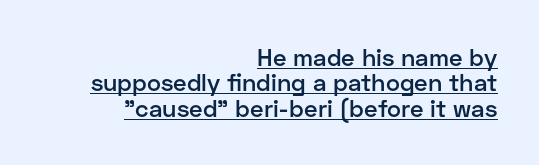
The image shows 24 px text type, upright; set right-aligned, tight line spacing (1.06x), normal letter spacing, underlined.
